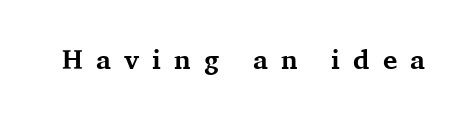
I'd describe the lettering as bold — thick and assertive. Observe the wide spacing: letters keep a clear distance from each other. The glyphs are unaccompanied by any horizontal stroke below them. Tall strokes in this sample are plumb rather than angled.
